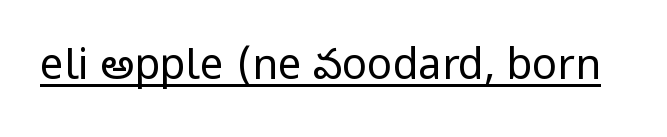
The image shows 42 px regular-weight, condensed sans-serif type, upright; set normal letter spacing, underlined; low stroke contrast and a large x-height.
